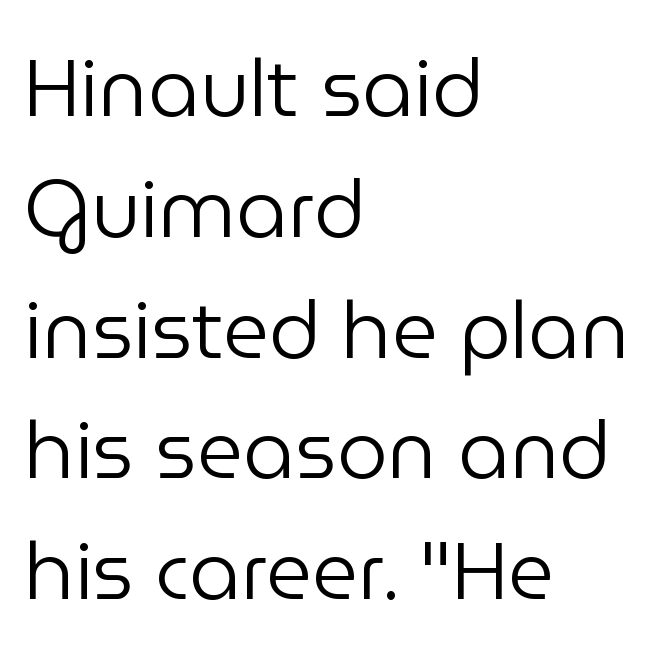
Q: Is the text bold? A: No.
Q: Is the text italic (slanted)? A: No, it is upright.
Q: Is the typeface a serif or a sans-serif typeface? A: Sans-serif.
Q: Is the text underlined? A: No.
Q: How is the paragraph aligned? A: Left-aligned.
Q: Is the spacing between letters normal or unusually wide? A: Normal.
Q: Is the spacing between lines tight, normal or loose? A: Normal.
Q: Width (condensed, normal, or wide)? A: Normal.
Q: Stroke contrast? A: Low.
Q: x-height? A: Medium.
Q: Monospaced? A: No.
